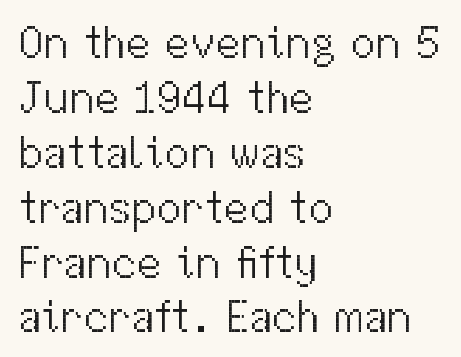
Typeset ragged right — the left edge is the straight one. Descenders are the only things crossing below the line. These lines are rendered in a variable-pitch font. The font sits on the lighter half of the weight spectrum, regular included.
